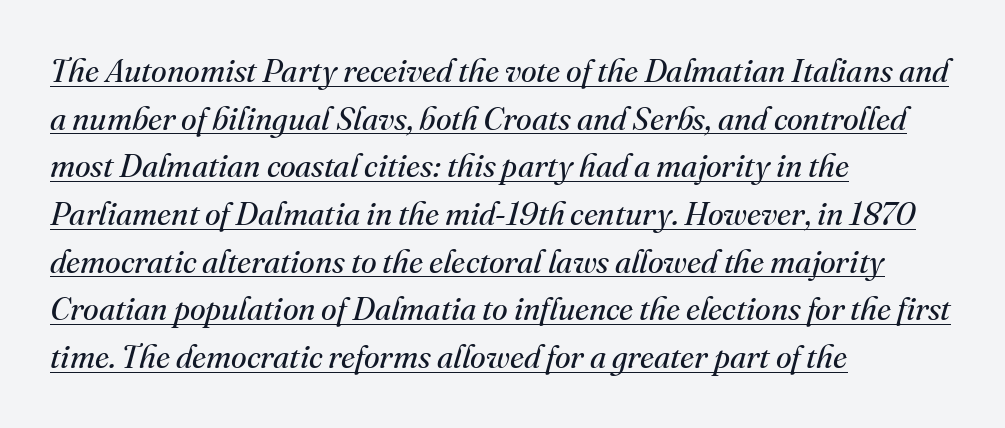
Descenders here cross a horizontal rule under the line. Think of a printed novel: that variable character pitch is what you see here. Examine the stroke ends and you'll spot serifs. Evenly set lines give the paragraph a standard silhouette. Left-aligned paragraph, ragged on the right.
